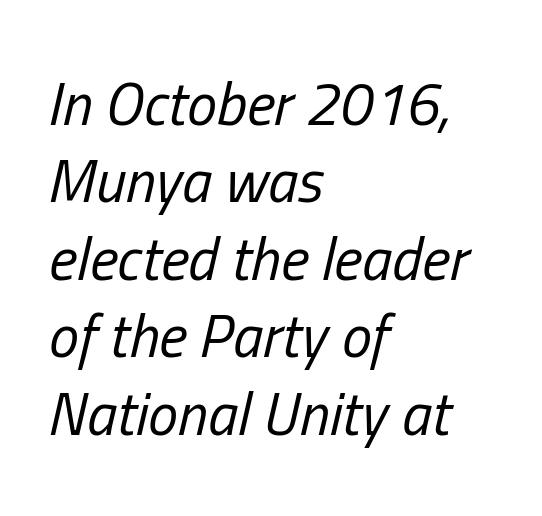
The image shows 60 px regular-weight, condensed type, italic (leaning right); set left-aligned, normal line spacing (1.29x), normal letter spacing, not underlined; low stroke contrast and a medium x-height.
